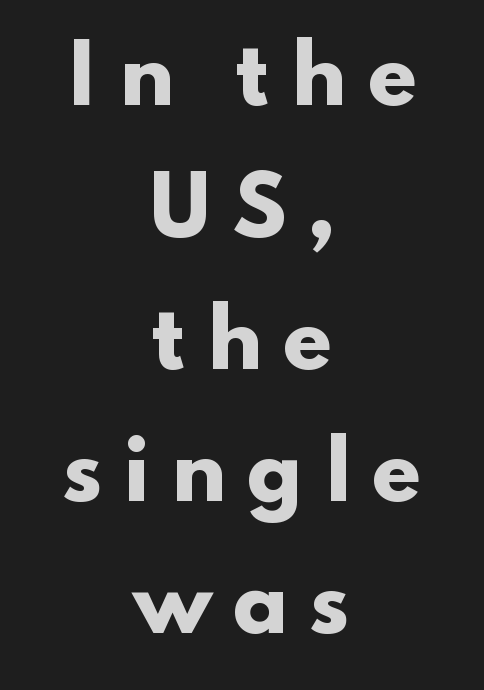
{"serif": "no", "italic": "no", "bold": "yes", "weight": "heavy", "width": "wide", "stroke_contrast": "low", "x_height": "small", "monospaced": "no", "underline": "no", "align": "center", "line_spacing": "normal", "line_spacing_ratio": 1.65, "letter_spacing": "wide", "letter_spacing_em": 0.24, "glyph_px": 80}
